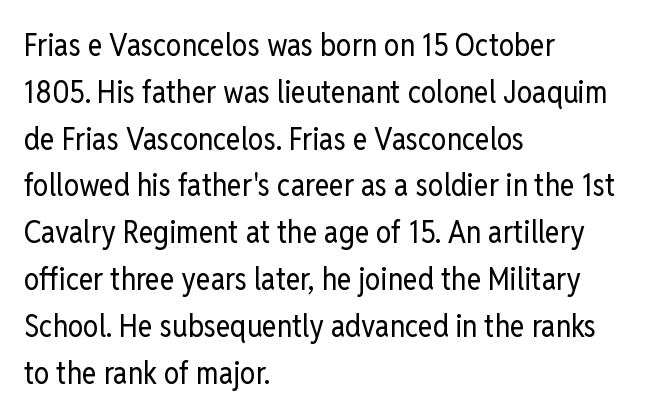
Do the characters align in a grid? No, the font is proportional. Descenders are the only things crossing below the line. Vertical stems look standard width or narrower in stroke. This is sans-serif lettering, the kind often seen on screens and signage. Notice how the passage keeps a crisp vertical edge on the left only.
